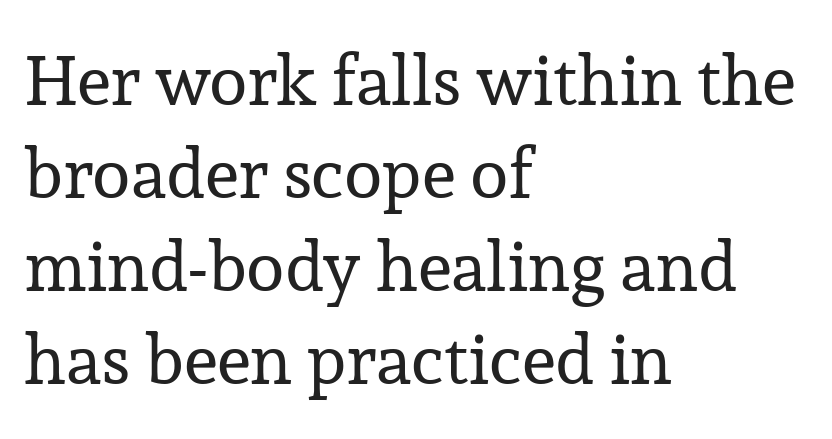
The lettering stays uniformly vertical, giving the passage a roman look. This is serif lettering, the kind often seen in printed books. Looks like regular typesetting: each glyph gets only the width it needs. Heft: none added — not bold. Horizontal bands of white between lines are of average thickness. The words here are not underlined.
